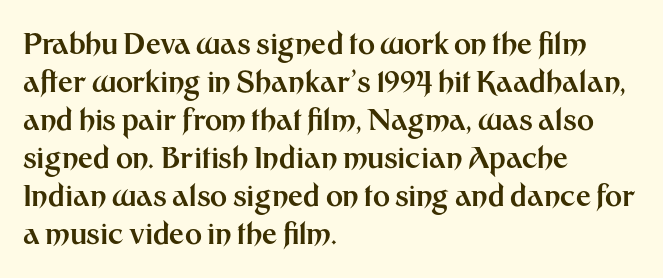
Think of a printed novel: that variable character pitch is what you see here. Observe the absence of serifs on each vertical stroke in this sample. This sample uses plain, unmodified letter spacing. The strip under each line holds only bare page. A full-strength bold gives these letters their thick strokes. The font's upright variant was chosen for this text.
